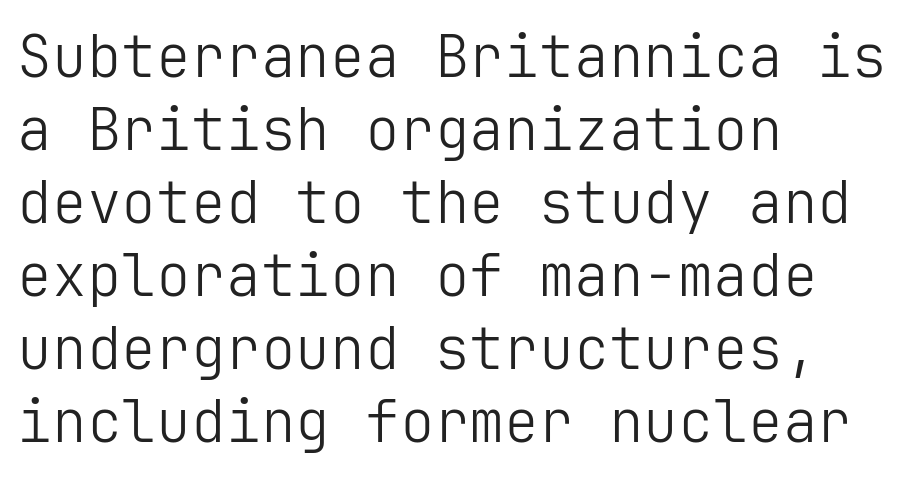
Q: Is the text bold? A: No.
Q: Is the text italic (slanted)? A: No, it is upright.
Q: Is the typeface a serif or a sans-serif typeface? A: Sans-serif.
Q: Is the text underlined? A: No.
Q: How is the paragraph aligned? A: Left-aligned.
Q: Is the spacing between letters normal or unusually wide? A: Normal.
Q: Is the spacing between lines tight, normal or loose? A: Normal.
Q: Width (condensed, normal, or wide)? A: Normal.
Q: Stroke contrast? A: Low.
Q: x-height? A: Medium.
